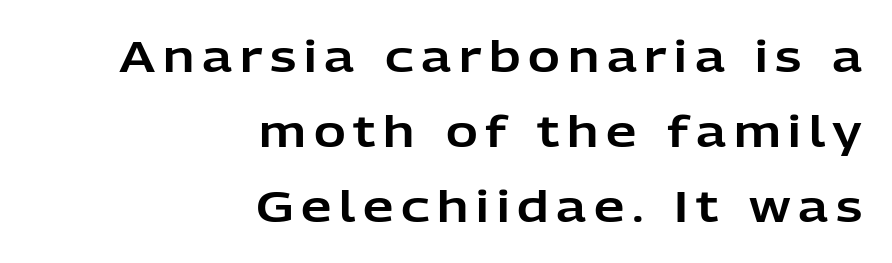
The image shows 43 px sans-serif type, upright; set right-aligned, line spacing 1.75x, not underlined; low stroke contrast and a medium x-height.
